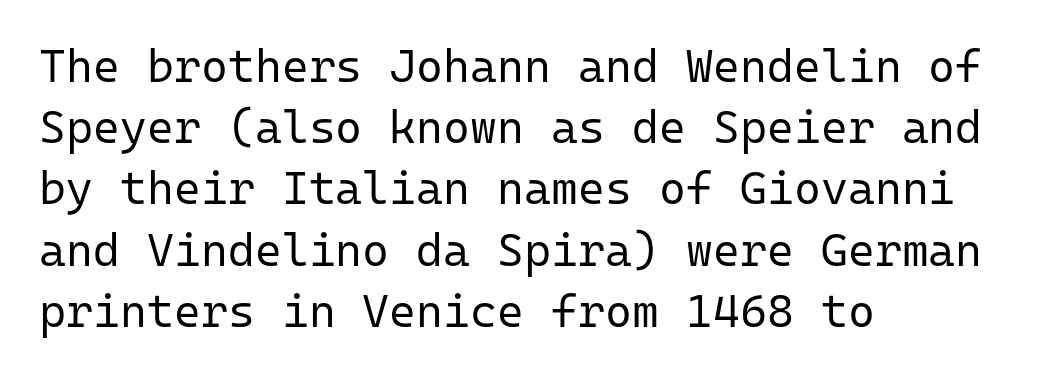
The image shows 46 px regular-weight sans-serif type, upright, monospaced; set left-aligned, normal line spacing (1.33x), normal letter spacing, not underlined; low stroke contrast and a medium x-height.
